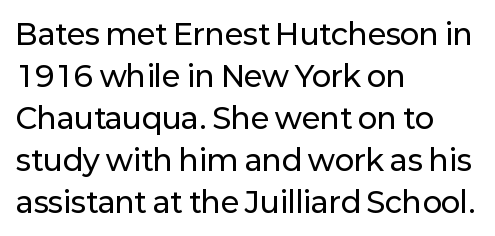
{"serif": "no", "italic": "no", "width": "normal", "stroke_contrast": "low", "x_height": "medium", "monospaced": "no", "underline": "no", "align": "left", "line_spacing": "normal", "line_spacing_ratio": 1.45, "letter_spacing": "normal", "letter_spacing_em": 0.0, "glyph_px": 29}
